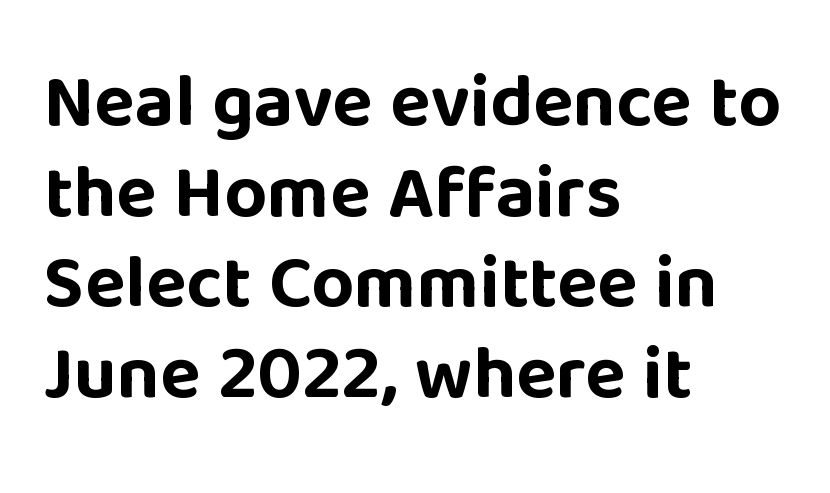
Examine the stroke ends and you'll find no serifs. Italic? Not at all — the glyphs are vertical. Inter-character spacing is left at the font's built-in metrics. The rendering uses natural spacing where letterforms have individual widths. The baseline area is clear.
